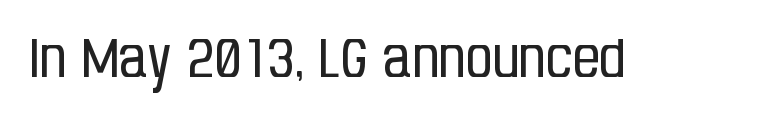
Q: Is the text bold? A: No.
Q: Is the text italic (slanted)? A: No, it is upright.
Q: Is the typeface a serif or a sans-serif typeface? A: Sans-serif.
Q: Is the text underlined? A: No.
Q: Is the spacing between letters normal or unusually wide? A: Normal.
Q: Width (condensed, normal, or wide)? A: Condensed.
Q: Stroke contrast? A: Low.
Q: x-height? A: Large.
Q: Monospaced? A: No.
